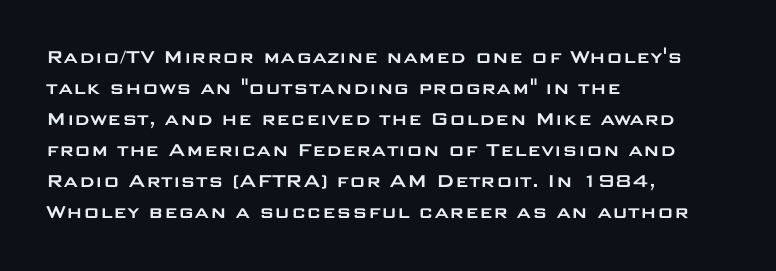
The image shows 22 px text type, upright; set left-aligned, normal line spacing (1.41x), normal letter spacing, not underlined.
